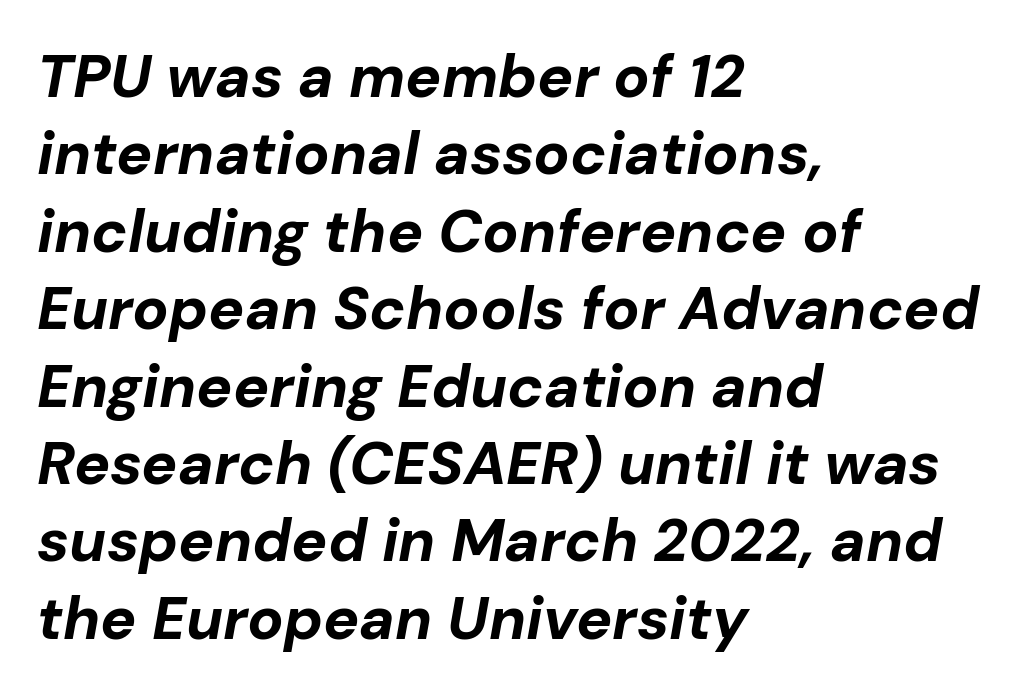
The face used here is proportionally spaced, like ordinary book or web type. You'd pick this weight for a headline — it's a proper bold. A bare baseline throughout the passage. Short and long lines alike share a common starting point at left. The gaps between neighbouring characters are ordinary and unremarkable.
